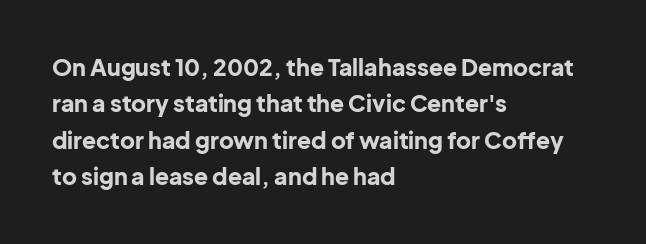
The image shows 23 px bold type, upright; set left-aligned, normal line spacing (1.58x), normal letter spacing, not underlined.
